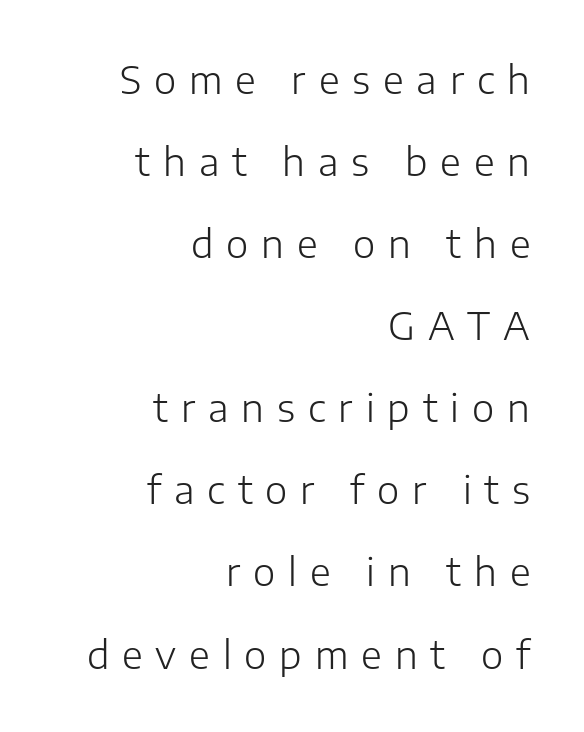
The horizontal fit of the characters is loose and conspicuously gappy. Rendered with straight, roman letterforms. Decoration check: the copy has no underline. Casual observation: everything's shoved over to the right.
